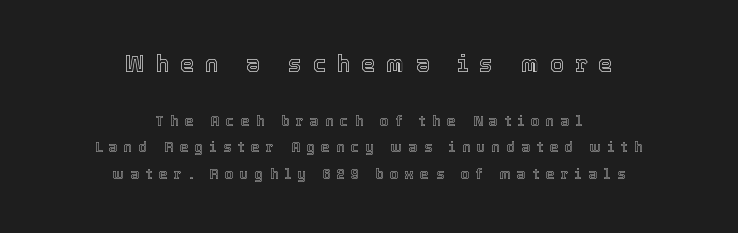
You could only call the tracking loose — the letters float apart. Is there any slant? The stems are plumb. A centered setting, common on invitations and titles, is used for this passage. Type size steps down from the first block to the second. The space beneath each line is pristine and unruled.
